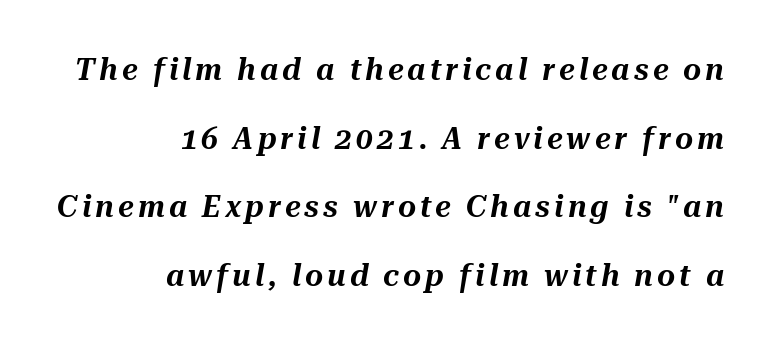
Q: Is the text italic (slanted)? A: Yes, it leans right by about 10 degrees.
Q: Is the text underlined? A: No.
Q: How is the paragraph aligned? A: Right-aligned.
Q: Is the spacing between lines tight, normal or loose? A: Loose.
Q: Width (condensed, normal, or wide)? A: Normal.
Q: Stroke contrast? A: Medium.
Q: x-height? A: Medium.
Q: Monospaced? A: No.
